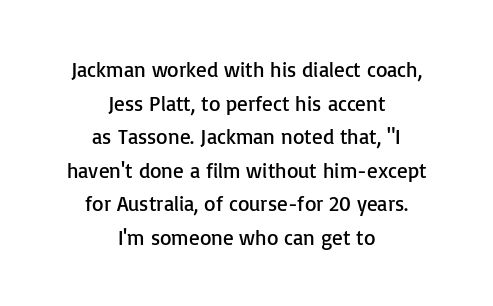
The image shows 21 px text type, upright; set centered, normal line spacing (1.6x), normal letter spacing, not underlined.
